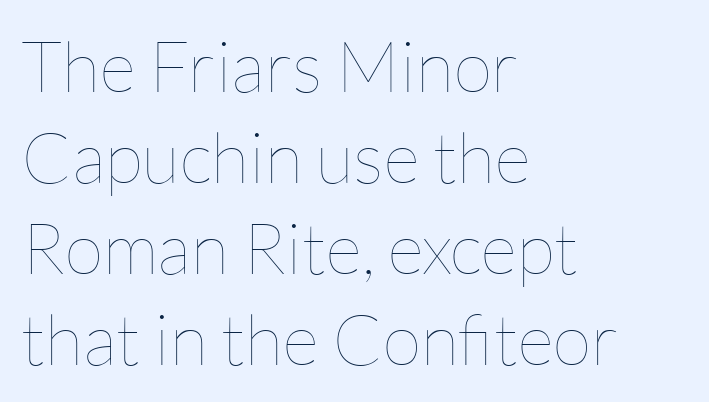
{"italic": "no", "bold": "no", "weight": "thin", "width": "normal", "stroke_contrast": "low", "x_height": "medium", "monospaced": "no", "underline": "no", "align": "left", "line_spacing": "normal", "line_spacing_ratio": 1.28, "letter_spacing": "normal", "letter_spacing_em": 0.0, "glyph_px": 71}
